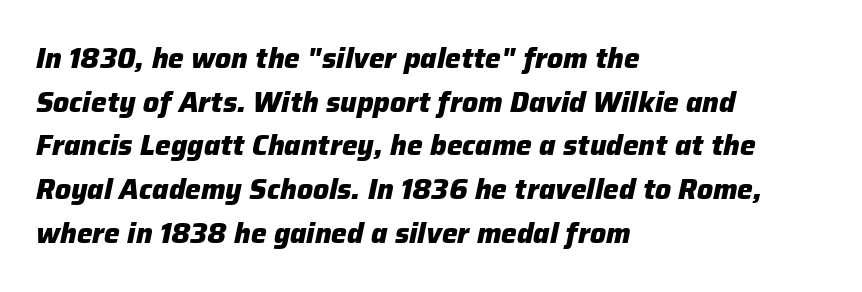
The image shows 28 px heavy type, italic (leaning right); set left-aligned, normal line spacing (1.56x), normal letter spacing, not underlined; low stroke contrast and a medium x-height.
